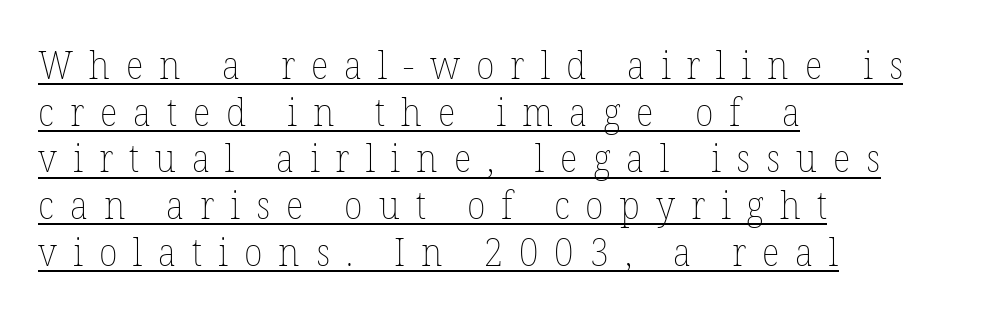
The image shows 38 px thin type, upright; set left-aligned, line spacing 1.23x, unusually wide letter spacing (+0.42 em), underlined; low stroke contrast and a medium x-height.
